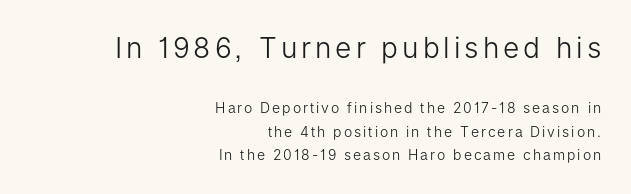
The lines in this sample share a right terminus and differ only in where they begin. Unlike a traditional serif, this face leaves its strokes unadorned. You can tell it's not italic because the verticals are truly vertical. These two chunks differ in scale, with the top chunk taking the larger measure.
